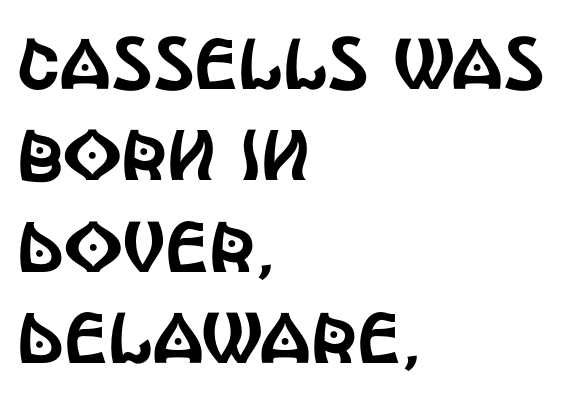
Q: Is the text italic (slanted)? A: No, it is upright.
Q: Is the typeface a serif or a sans-serif typeface? A: Sans-serif.
Q: Is the text underlined? A: No.
Q: How is the paragraph aligned? A: Left-aligned.
Q: Is the spacing between letters normal or unusually wide? A: Normal.
Q: Is the spacing between lines tight, normal or loose? A: Normal.
Q: Width (condensed, normal, or wide)? A: Condensed.
Q: x-height? A: Large.
Q: Monospaced? A: No.
